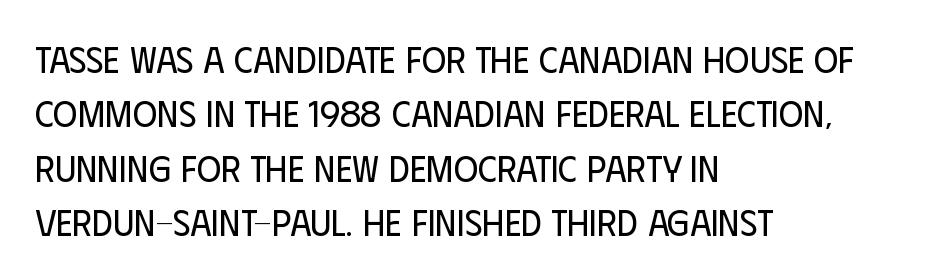
Q: Is the text bold? A: No.
Q: Is the text italic (slanted)? A: No, it is upright.
Q: Is the typeface a serif or a sans-serif typeface? A: Sans-serif.
Q: Is the text underlined? A: No.
Q: How is the paragraph aligned? A: Left-aligned.
Q: Is the spacing between letters normal or unusually wide? A: Normal.
Q: Is the spacing between lines tight, normal or loose? A: Normal.
Q: Width (condensed, normal, or wide)? A: Condensed.
Q: Stroke contrast? A: Low.
Q: x-height? A: Large.
Q: Monospaced? A: No.
